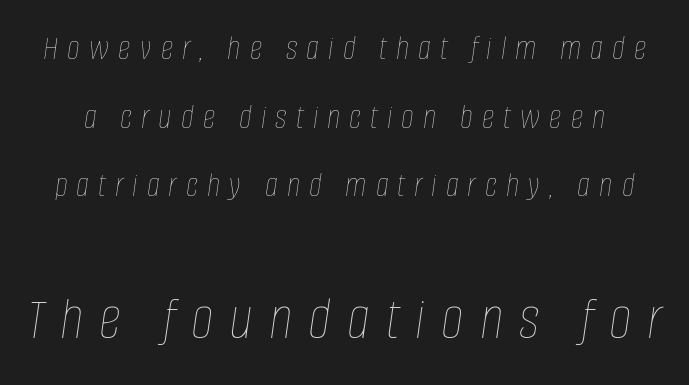
Q: Is the text bold? A: No.
Q: Is the text italic (slanted)? A: Yes, it leans right by about 8 degrees.
Q: Is the text underlined? A: No.
Q: Is the spacing between letters normal or unusually wide? A: Unusually wide.
Q: Is the spacing between lines tight, normal or loose? A: Loose.
Q: Which block of text is set in a larger size, the first (top) or the second (bottom)? A: The second (bottom) one.
Q: Width (condensed, normal, or wide)? A: Condensed.
Q: Stroke contrast? A: Low.
Q: x-height? A: Large.
Q: Monospaced? A: No.
